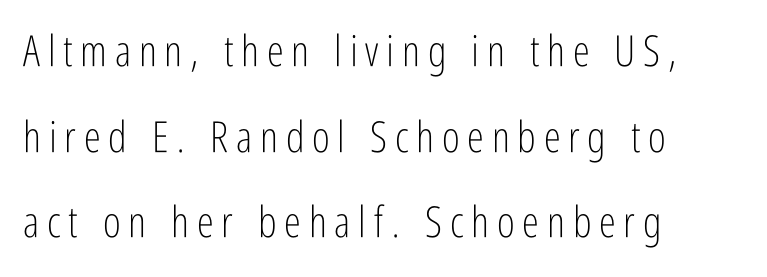
The image shows 43 px light, condensed sans-serif type, upright; set left-aligned, loose line spacing (1.99x), not underlined; low stroke contrast and a medium x-height.
